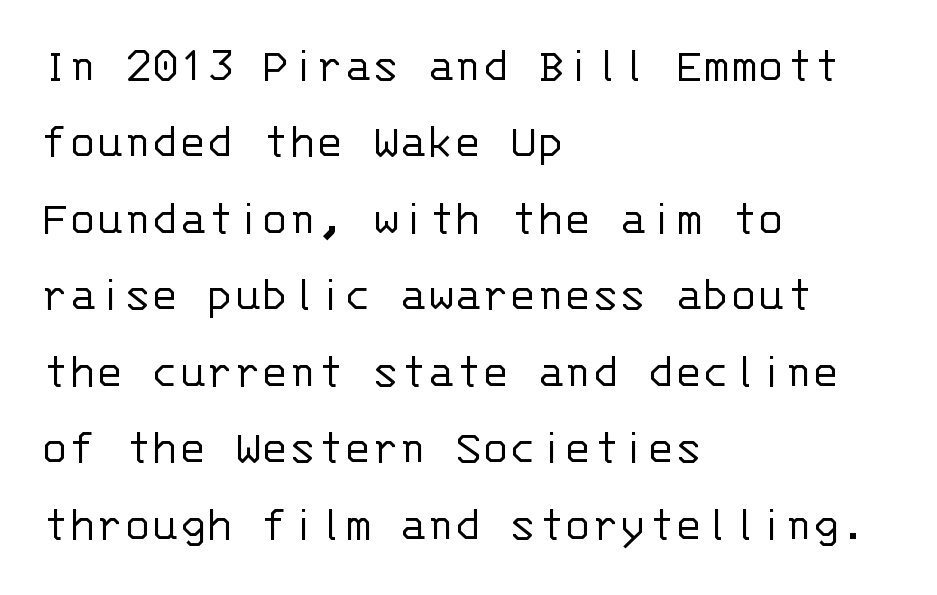
On a weight scale, this lands at 450 or below. Each new line begins a customary step beneath the previous one. Do the characters align in a grid? Yes, the font is monospaced. The glyphs are unaccompanied by any horizontal stroke below them. Serif or sans? Sans — the stroke terminals are bare.
